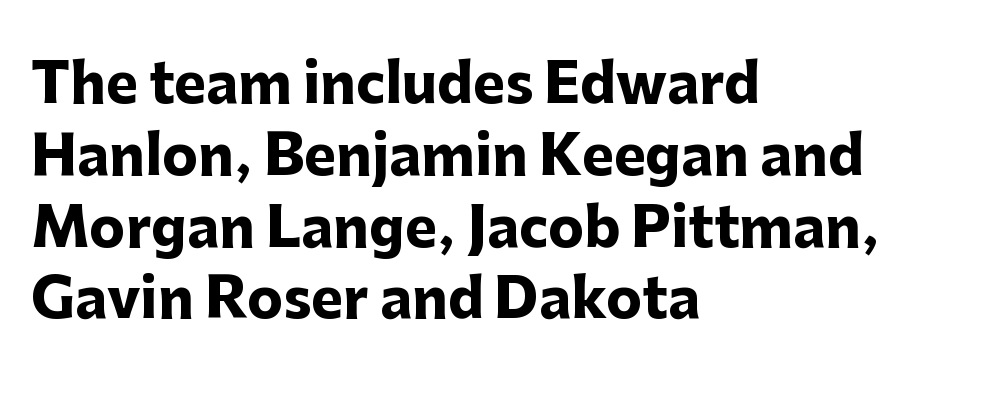
Q: Is the text bold? A: Yes.
Q: Is the text italic (slanted)? A: No, it is upright.
Q: Is the typeface a serif or a sans-serif typeface? A: Sans-serif.
Q: Is the text underlined? A: No.
Q: How is the paragraph aligned? A: Left-aligned.
Q: Is the spacing between letters normal or unusually wide? A: Normal.
Q: Is the spacing between lines tight, normal or loose? A: Normal.
Q: Width (condensed, normal, or wide)? A: Normal.
Q: Stroke contrast? A: Low.
Q: x-height? A: Medium.
Q: Monospaced? A: No.
